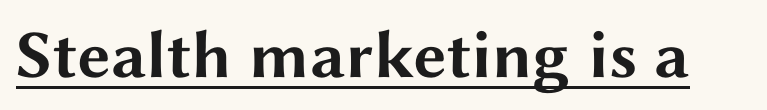
This is the regular roman posture of the typeface. The passage shown is typed in a proportional face where columns would drift. This rendering leaves character spacing at its baseline value. Weight check: bold — yes, fully.
